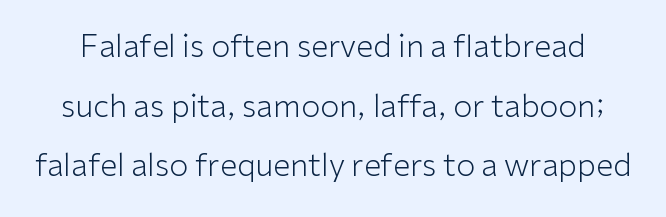
{"serif": "no", "italic": "no", "bold": "no", "weight": "light", "width": "normal", "stroke_contrast": "low", "x_height": "medium", "monospaced": "no", "underline": "no", "line_spacing": "loose", "line_spacing_ratio": 1.92, "letter_spacing": "normal", "letter_spacing_em": 0.0, "glyph_px": 31}
